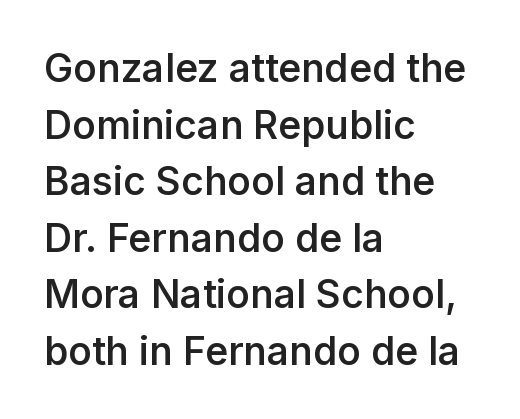
Q: Is the text bold? A: Semi-bold.
Q: Is the text italic (slanted)? A: No, it is upright.
Q: Is the typeface a serif or a sans-serif typeface? A: Sans-serif.
Q: Is the text underlined? A: No.
Q: How is the paragraph aligned? A: Left-aligned.
Q: Is the spacing between letters normal or unusually wide? A: Normal.
Q: Is the spacing between lines tight, normal or loose? A: Normal.
Q: Width (condensed, normal, or wide)? A: Normal.
Q: Stroke contrast? A: Low.
Q: x-height? A: Medium.
Q: Monospaced? A: No.
